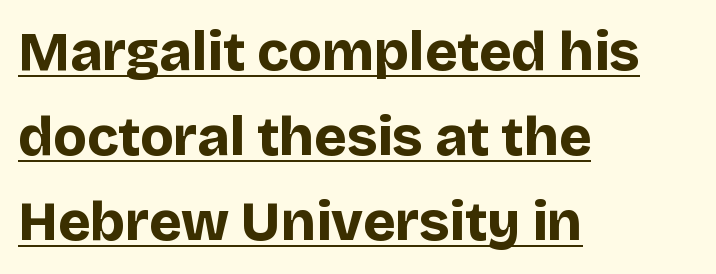
The image shows 55 px bold sans-serif type, upright; set left-aligned, normal line spacing (1.55x), normal letter spacing, underlined; low stroke contrast and a large x-height.
